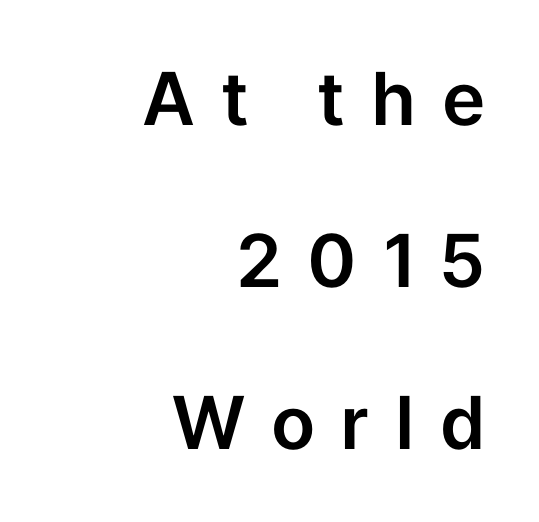
The image shows 73 px sans-serif type, upright; set right-aligned, loose line spacing (2.22x), unusually wide letter spacing (+0.35 em), not underlined; low stroke contrast and a medium x-height.
